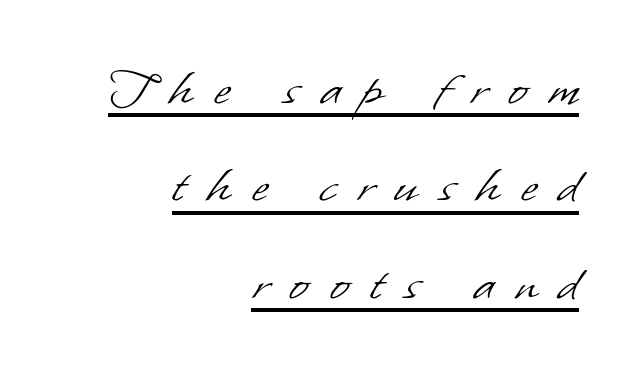
{"serif": "no", "bold": "no", "weight": "light", "width": "normal", "stroke_contrast": "low", "x_height": "small", "monospaced": "no", "underline": "yes", "align": "right", "line_spacing_ratio": 1.71, "letter_spacing": "wide", "letter_spacing_em": 0.38, "glyph_px": 57}
